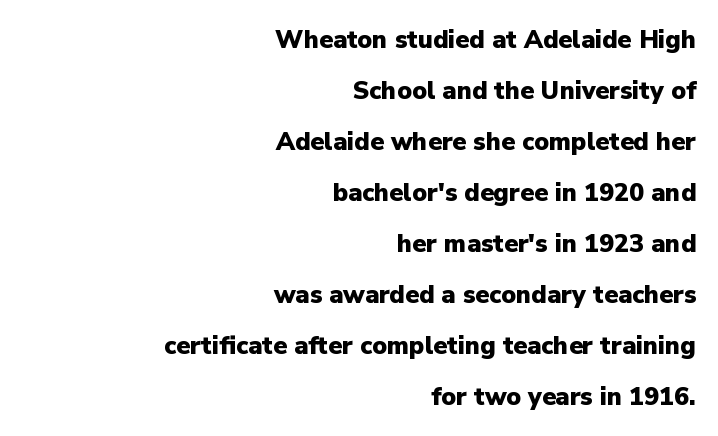
{"italic": "no", "bold": "yes", "underline": "no", "align": "right", "line_spacing": "loose", "line_spacing_ratio": 2.04, "letter_spacing": "normal", "letter_spacing_em": 0.0, "glyph_px": 25}
